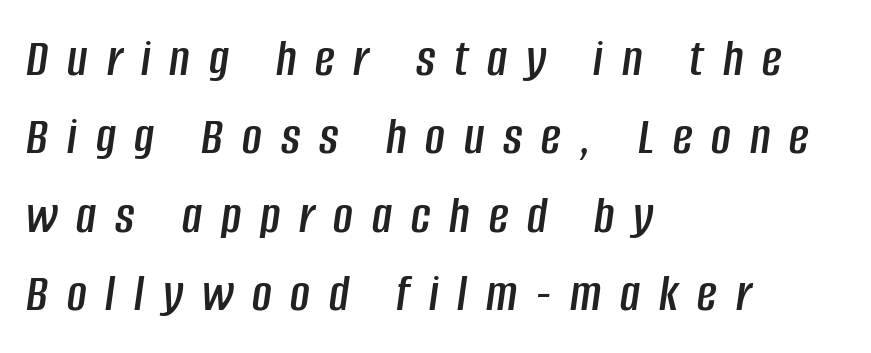
Only glyphs here, with clear space below each row. Where is the straight margin? On the left. These lines sit exactly where default settings would place them. Think of a printed novel: that variable character pitch is what you see here.
